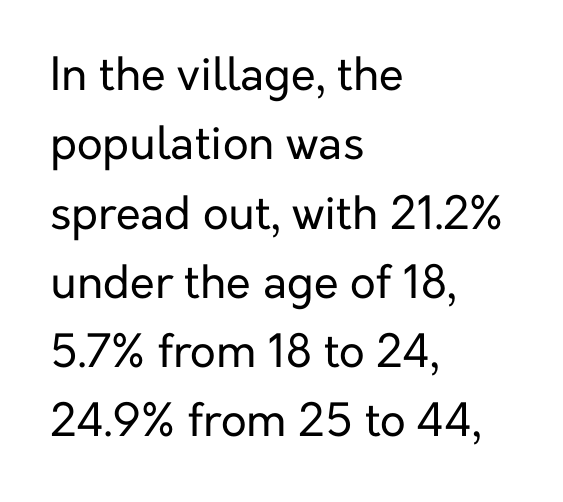
Q: Is the text bold? A: No.
Q: Is the text italic (slanted)? A: No, it is upright.
Q: Is the typeface a serif or a sans-serif typeface? A: Sans-serif.
Q: Is the text underlined? A: No.
Q: How is the paragraph aligned? A: Left-aligned.
Q: Is the spacing between letters normal or unusually wide? A: Normal.
Q: Is the spacing between lines tight, normal or loose? A: Normal.
Q: Width (condensed, normal, or wide)? A: Normal.
Q: Stroke contrast? A: Low.
Q: x-height? A: Medium.
Q: Monospaced? A: No.
